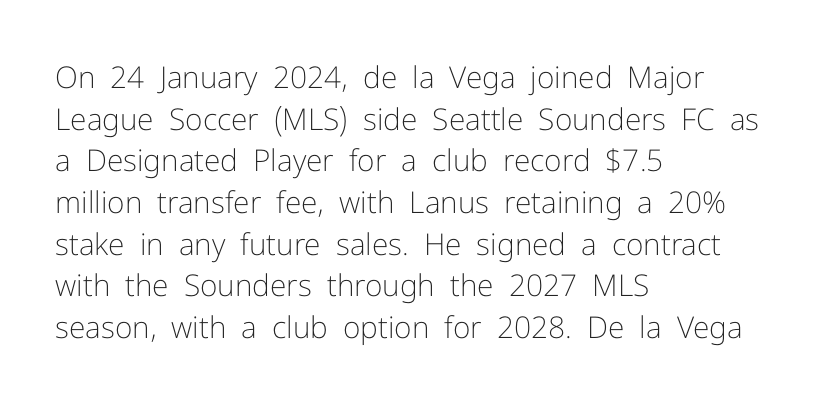
The image shows 30 px light sans-serif type, upright; set left-aligned, normal line spacing (1.39x), normal letter spacing, not underlined; low stroke contrast and a medium x-height.
